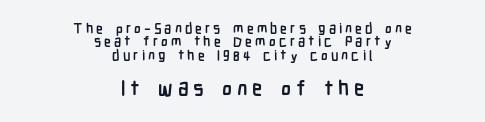
Rendered with straight, roman letterforms. Reading top to bottom, the characters get bigger at the block break. The zone under the glyphs is completely vacant. The face used here is rendered with a markedly widened letterfit. Every row of glyphs is offset so its center matches the block's center. The rendering uses a bold face; every stroke is thick and dark.
